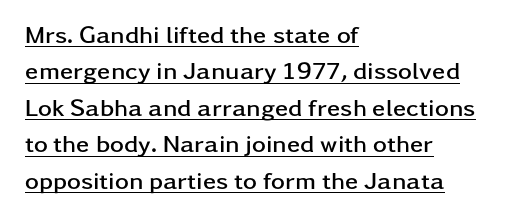
In designer terms, the underline attribute is active on this setting. Every letter is thick-stroked: bold, no question. Inter-character spacing is left at the font's built-in metrics. The ragged edge is on the right, which tells us the setting is flush left. This sample uses an upright cut, with every glyph sitting square on the baseline.
